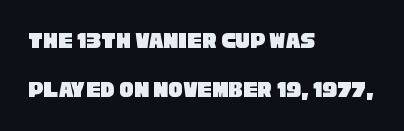
{"underline": "no", "align": "left", "line_spacing": "loose", "line_spacing_ratio": 2.05, "letter_spacing": "normal", "letter_spacing_em": 0.0, "glyph_px": 24}
